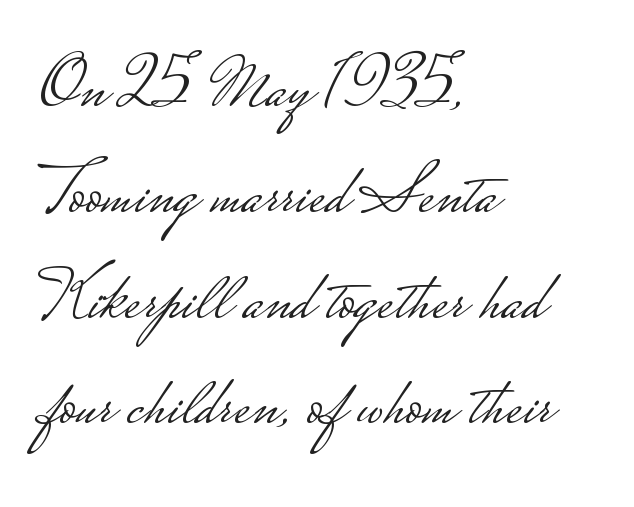
{"serif": "no", "bold": "no", "weight": "light", "width": "wide", "stroke_contrast": "low", "monospaced": "no", "underline": "no", "align": "left", "line_spacing": "normal", "line_spacing_ratio": 1.49, "letter_spacing": "normal", "letter_spacing_em": 0.0, "glyph_px": 71}
